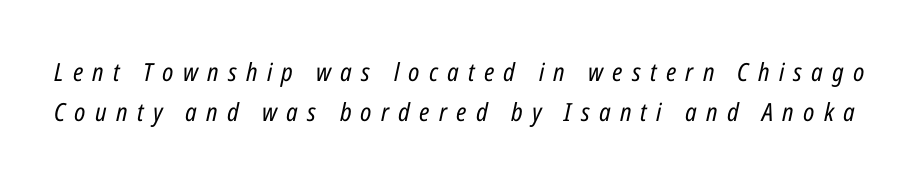
Q: Is the text bold? A: No.
Q: Is the text italic (slanted)? A: Yes, it leans right by about 12 degrees.
Q: Is the text underlined? A: No.
Q: Is the spacing between letters normal or unusually wide? A: Unusually wide.
Q: Is the spacing between lines tight, normal or loose? A: Normal.
